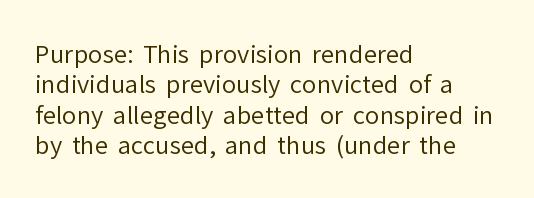
{"italic": "no", "bold": "no", "underline": "no", "align": "left", "line_spacing": "normal", "line_spacing_ratio": 1.27, "letter_spacing": "normal", "letter_spacing_em": 0.0, "glyph_px": 24}
